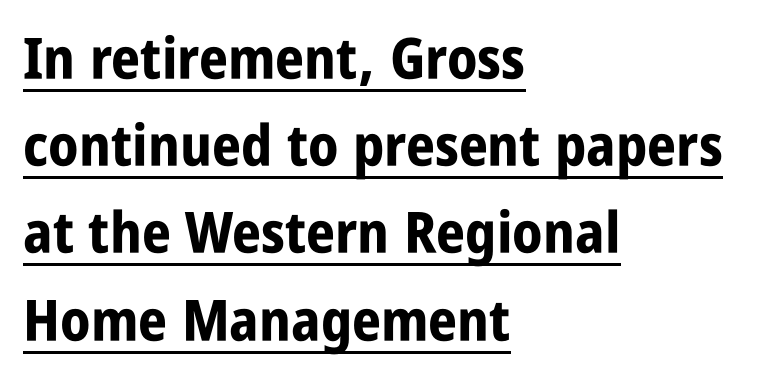
{"serif": "no", "italic": "no", "bold": "yes", "weight": "bold", "width": "condensed", "stroke_contrast": "low", "x_height": "large", "monospaced": "no", "underline": "yes", "align": "left", "line_spacing": "normal", "line_spacing_ratio": 1.53, "letter_spacing": "normal", "letter_spacing_em": 0.0, "glyph_px": 57}
